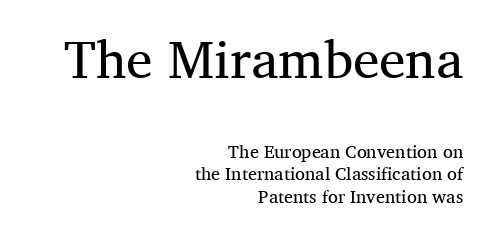
Does the bottom block carry the larger type? No, the top block does. The rendering shows small feet on the letterforms — a serif design. The glyphs are unaccompanied by any horizontal stroke below them. Layout note: lines flush right. Style check: upright. The face used here is proportionally spaced, like ordinary book or web type.
